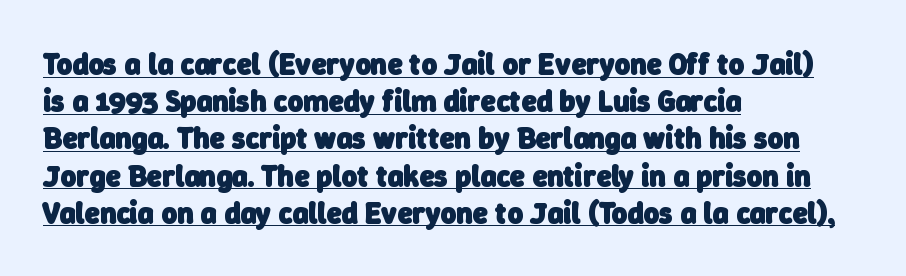
Q: Is the text bold? A: Yes.
Q: Is the typeface a serif or a sans-serif typeface? A: Sans-serif.
Q: Is the text underlined? A: Yes.
Q: How is the paragraph aligned? A: Left-aligned.
Q: Is the spacing between letters normal or unusually wide? A: Normal.
Q: Width (condensed, normal, or wide)? A: Normal.
Q: Stroke contrast? A: Low.
Q: x-height? A: Medium.
Q: Monospaced? A: No.
